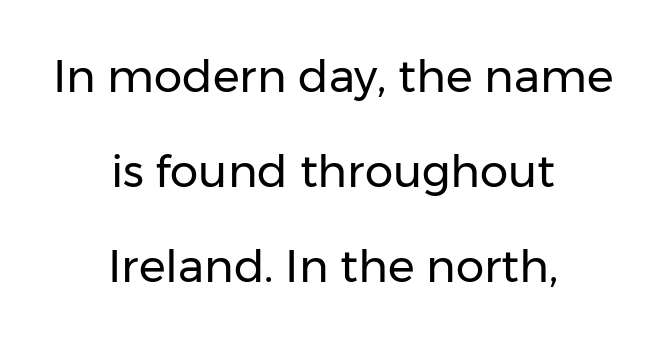
{"serif": "no", "italic": "no", "bold": "no", "weight": "regular", "width": "normal", "stroke_contrast": "low", "x_height": "medium", "monospaced": "no", "underline": "no", "align": "center", "line_spacing": "loose", "line_spacing_ratio": 2.11, "letter_spacing": "normal", "letter_spacing_em": 0.0, "glyph_px": 45}
